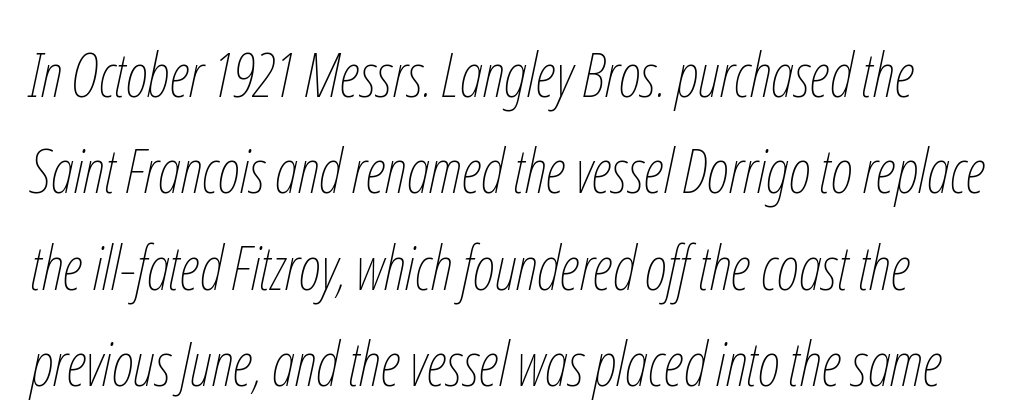
The image shows 61 px thin, condensed type, italic (leaning right); set normal line spacing (1.58x), normal letter spacing, not underlined; low stroke contrast and a medium x-height.
